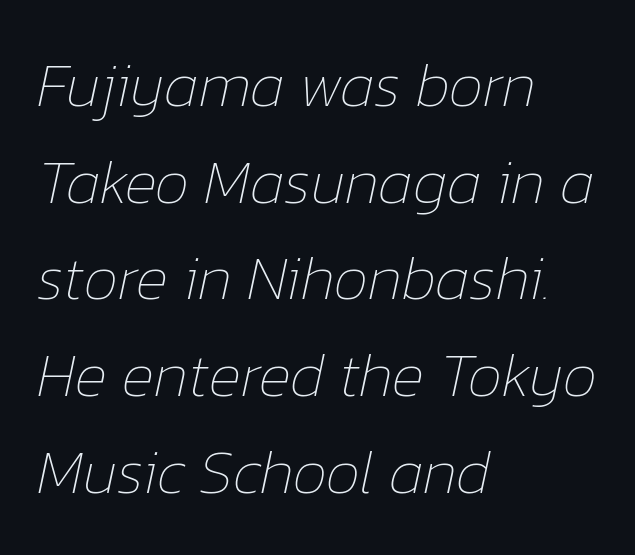
Each new line begins a customary step beneath the previous one. Leftover space on each line is placed entirely after the last word. Looks like regular typesetting: each glyph gets only the width it needs. A bare baseline throughout the passage.
